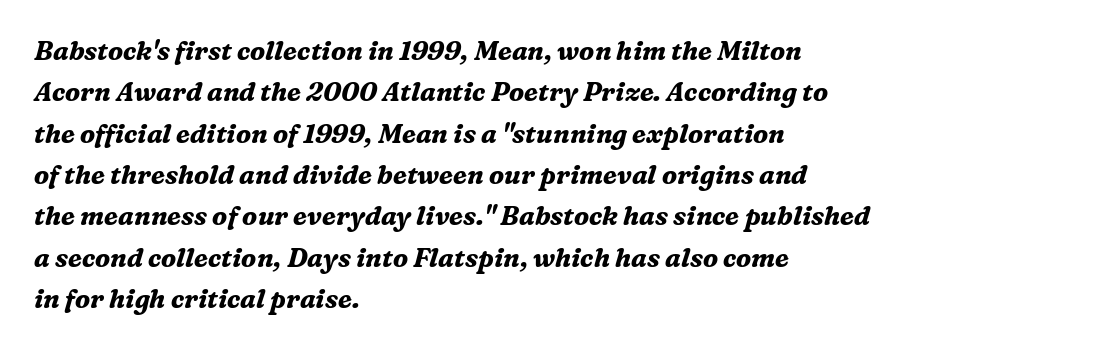
The image shows 26 px bold type, italic (leaning right); set left-aligned, normal line spacing (1.59x), normal letter spacing, not underlined.
